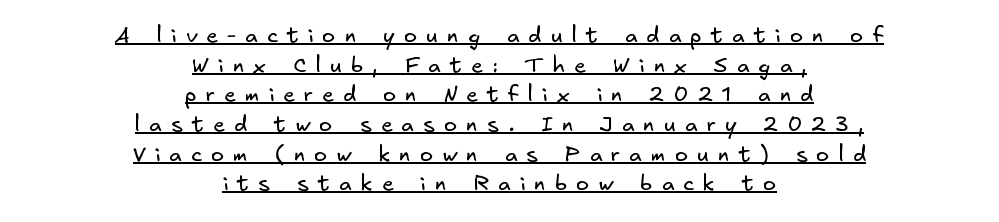
Is there much room between lines? A standard amount, neither cramped nor airy. In CSS terms this would be text-align: center. Caption: expanded tracking, letters set apart. Letters have the restrained weight of plain body copy at most. Every word sits above its own underline.
